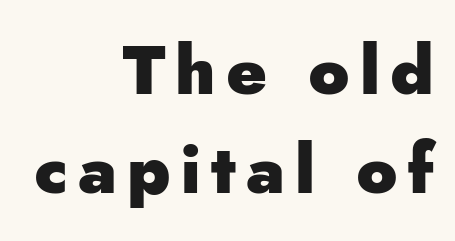
What's the leading like? Ordinary, nothing unusual. As a designer I'd log this as weight 700, bold. Do the letters lean? They stand straight. The specimen omits any rule beneath the text block's lines. The rag falls on the left side of this text block.
